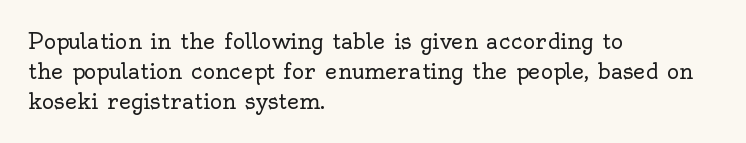
Quick note: interline space is typical. Nothing unusual about the tracking: characters are spaced as the font intends. Unmarked baselines from the first word to the last. No italicization has been applied; the sample stays upright.
